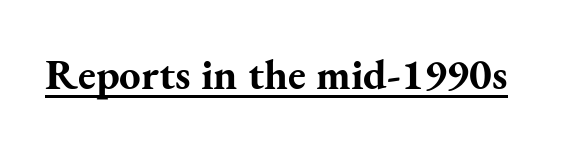
This sample has the flowing, uneven cadence of proportional lettering. Stroke thickness is high; the sample reads as a true bold. Unlike italic type, these characters show no tilt at all. Classification — serif. The typesetter has applied underlining to the passage shown.
